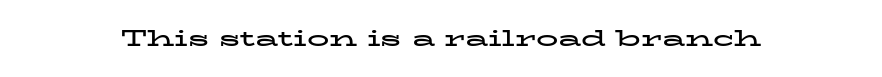
Short note: letters normally spaced. Words float on clear page, feet unadorned. The letters stand upright; this is a roman face. Heavy, bold letterforms.
